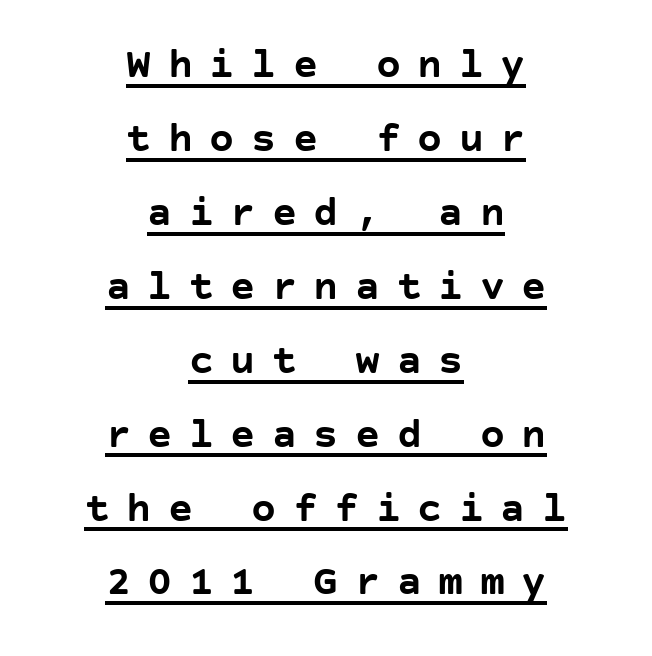
This is underlined copy, the kind a proofreader might mark for attention. Display-style spreading of the glyphs; the letterfit is very open. The strokes are fattened all the way to bold. A centered setting, common on invitations and titles, is used for this passage.
